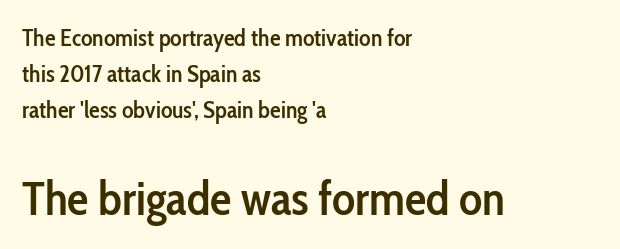
The image shows 48 px semibold, condensed sans-serif type, upright; set left-aligned, normal line spacing (1.49x), normal letter spacing, not underlined; the second (bottom) block is 2.0x larger; low stroke contrast and a medium x-height.
